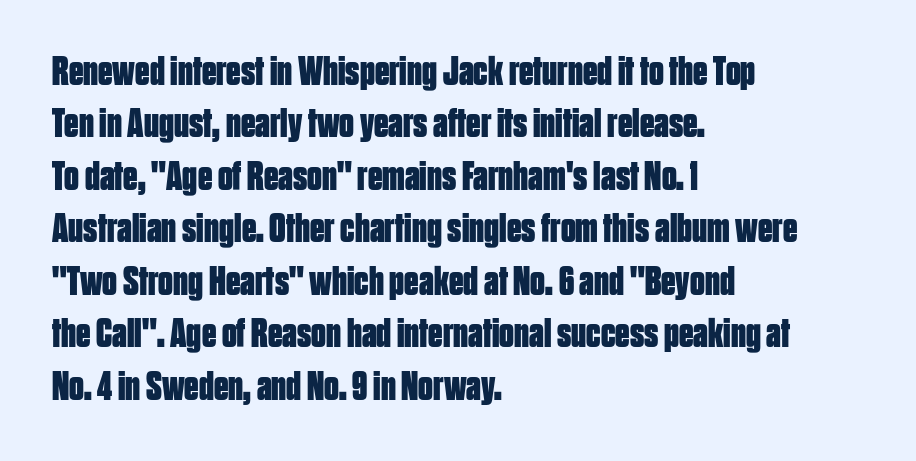
{"serif": "no", "italic": "no", "bold": "yes", "weight": "bold", "width": "condensed", "stroke_contrast": "low", "x_height": "large", "monospaced": "no", "underline": "no", "align": "left", "line_spacing": "normal", "line_spacing_ratio": 1.28, "letter_spacing": "normal", "letter_spacing_em": 0.0, "glyph_px": 41}
